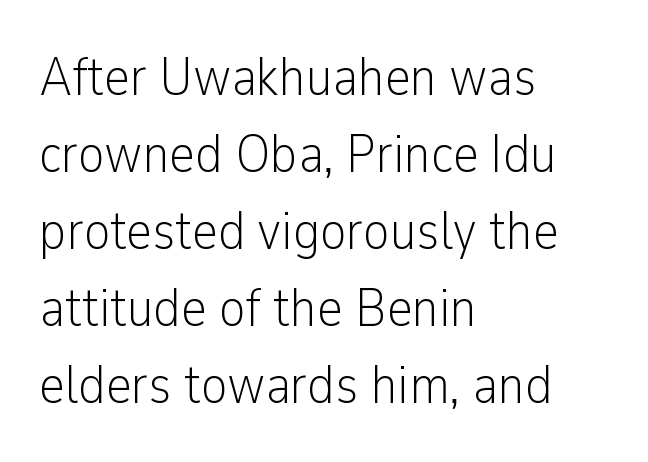
The image shows 55 px light, condensed sans-serif type, upright; set left-aligned, normal line spacing (1.4x), normal letter spacing, not underlined; low stroke contrast and a medium x-height.
